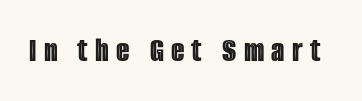
The letterforms stand isolated, each surrounded by extra space. Glance below the letters and you will spot only blank space. A typesetter would call this proportional, since set widths differ per character. Do the letters lean? They stand straight.
